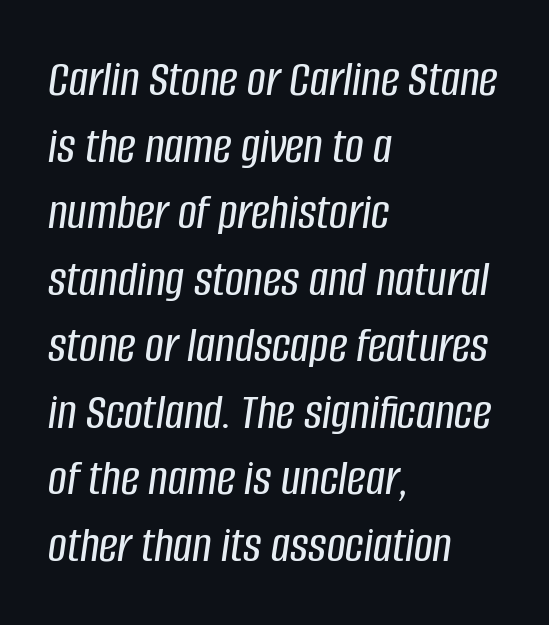
Q: Is the text italic (slanted)? A: Yes, it leans right by about 8 degrees.
Q: Is the text underlined? A: No.
Q: How is the paragraph aligned? A: Left-aligned.
Q: Is the spacing between letters normal or unusually wide? A: Normal.
Q: Is the spacing between lines tight, normal or loose? A: Normal.
Q: Width (condensed, normal, or wide)? A: Condensed.
Q: Stroke contrast? A: Low.
Q: x-height? A: Large.
Q: Monospaced? A: No.
